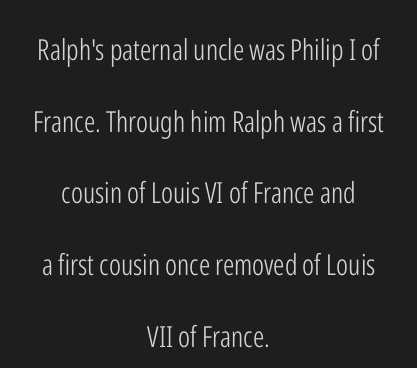
Q: Is the text bold? A: No.
Q: Is the text italic (slanted)? A: No, it is upright.
Q: Is the typeface a serif or a sans-serif typeface? A: Sans-serif.
Q: Is the text underlined? A: No.
Q: How is the paragraph aligned? A: Centered.
Q: Is the spacing between letters normal or unusually wide? A: Normal.
Q: Is the spacing between lines tight, normal or loose? A: Loose.
Q: Width (condensed, normal, or wide)? A: Condensed.
Q: Stroke contrast? A: Low.
Q: x-height? A: Medium.
Q: Monospaced? A: No.
